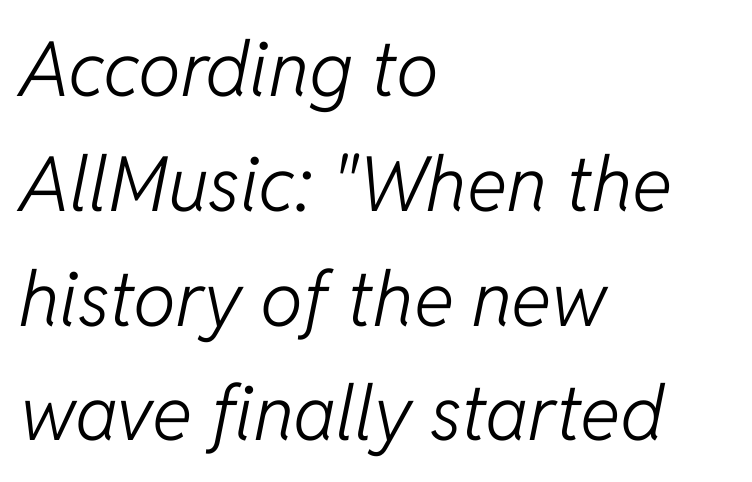
Each row of text sits above clean, open space. You could not count columns in this text — the font is proportionally spaced. This sample is left-justified, so line endings fall wherever the words run out. Stroke mass is kept to a normal reading level or below.
